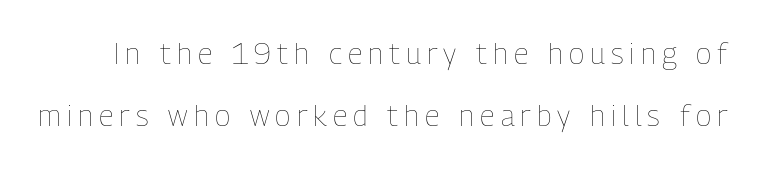
Weight class: somewhere from thin through regular. Upright lettering throughout. Proportional: the letters do not fall into vertical columns. Letter spacing: wide.
